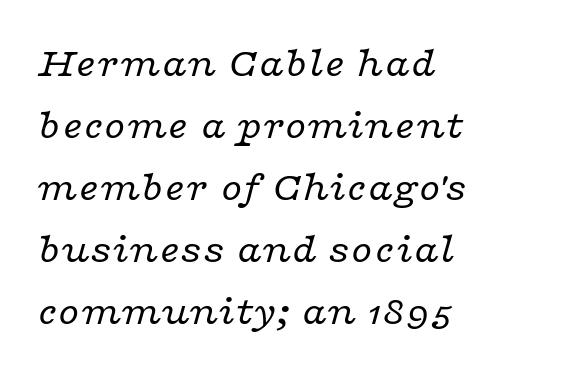
This is not heavy type; no bold has been used. Proportional: the letters do not fall into vertical columns. The specimen omits any rule beneath the text block's lines. If you measured baseline to baseline, you'd find a middling distance.
